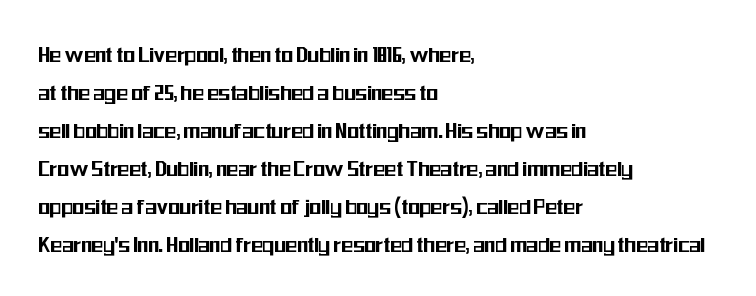
{"italic": "no", "underline": "no", "align": "left", "line_spacing": "normal", "line_spacing_ratio": 1.58, "letter_spacing": "normal", "letter_spacing_em": 0.0, "glyph_px": 24}
